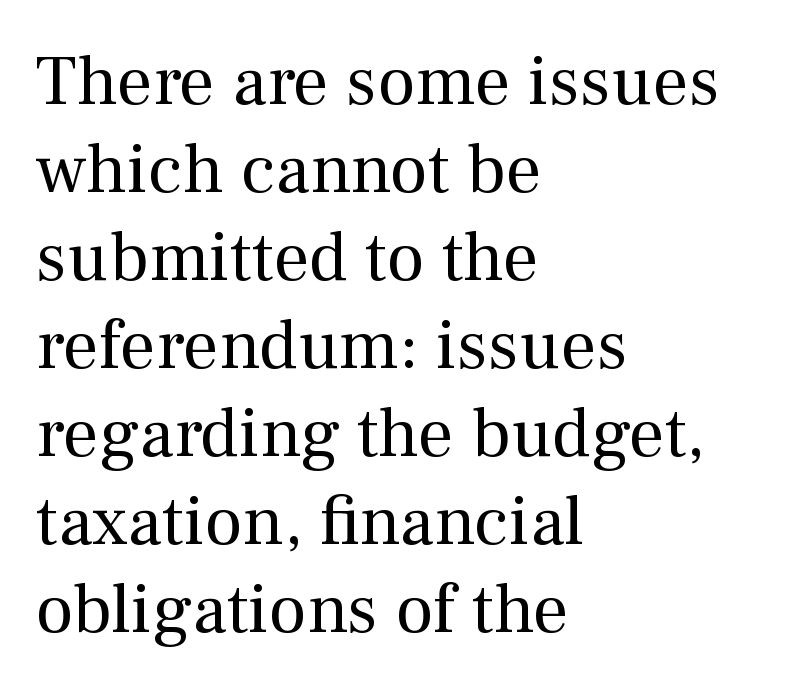
The image shows 71 px regular-weight serif type, upright; set left-aligned, line spacing 1.24x, normal letter spacing, not underlined; medium stroke contrast and a medium x-height.
